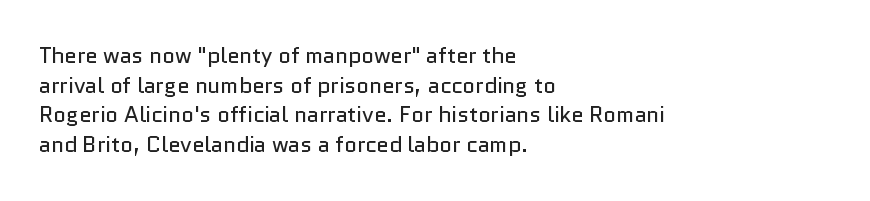
The image shows 22 px text type, upright; set left-aligned, normal line spacing (1.35x), normal letter spacing, not underlined.
